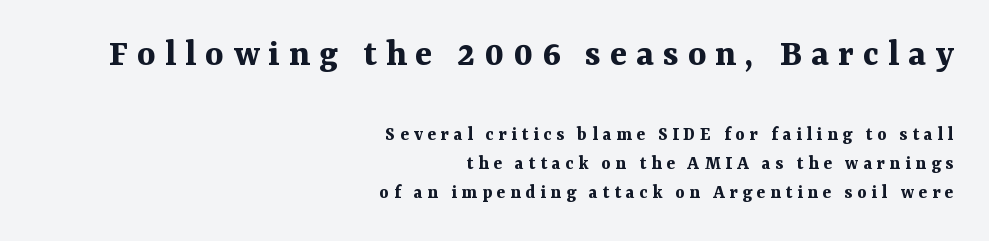
{"serif": "yes", "italic": "no", "bold": "yes", "weight": "bold", "width": "normal", "stroke_contrast": "medium", "x_height": "medium", "monospaced": "no", "underline": "no", "align": "right", "line_spacing": "normal", "line_spacing_ratio": 1.47, "letter_spacing": "wide", "letter_spacing_em": 0.23, "larger_block": "first", "size_ratio": 1.95, "glyph_px": 39}
